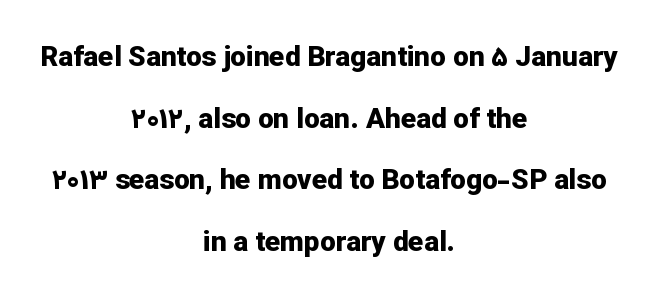
{"serif": "no", "italic": "no", "bold": "yes", "weight": "bold", "width": "normal", "stroke_contrast": "low", "x_height": "medium", "monospaced": "no", "underline": "no", "align": "center", "line_spacing": "loose", "line_spacing_ratio": 2.2, "letter_spacing": "normal", "letter_spacing_em": 0.0, "glyph_px": 28}
